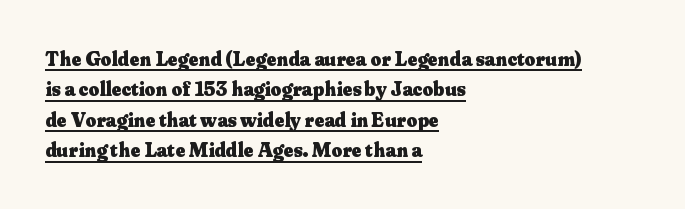
The image shows 21 px bold type, upright; set left-aligned, normal line spacing (1.45x), normal letter spacing, underlined.
